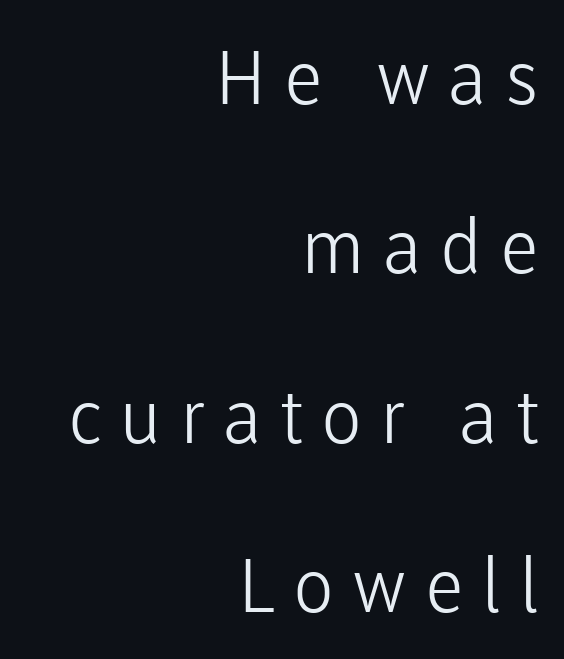
{"serif": "no", "italic": "no", "bold": "no", "weight": "light", "width": "normal", "stroke_contrast": "low", "x_height": "medium", "monospaced": "no", "underline": "no", "align": "right", "line_spacing": "loose", "line_spacing_ratio": 2.26, "letter_spacing": "wide", "letter_spacing_em": 0.24, "glyph_px": 75}
